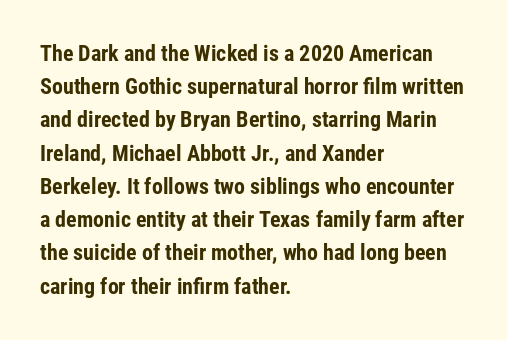
The image shows 22 px bold type, upright; set left-aligned, normal line spacing (1.51x), normal letter spacing, not underlined.
